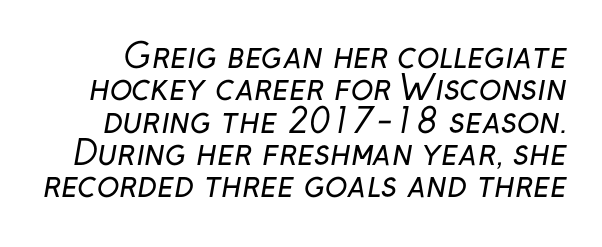
Q: Is the text bold? A: No.
Q: Is the typeface a serif or a sans-serif typeface? A: Sans-serif.
Q: Is the text underlined? A: No.
Q: Is the spacing between letters normal or unusually wide? A: Normal.
Q: Is the spacing between lines tight, normal or loose? A: Tight.
Q: Width (condensed, normal, or wide)? A: Normal.
Q: Stroke contrast? A: Low.
Q: x-height? A: Medium.
Q: Monospaced? A: No.
